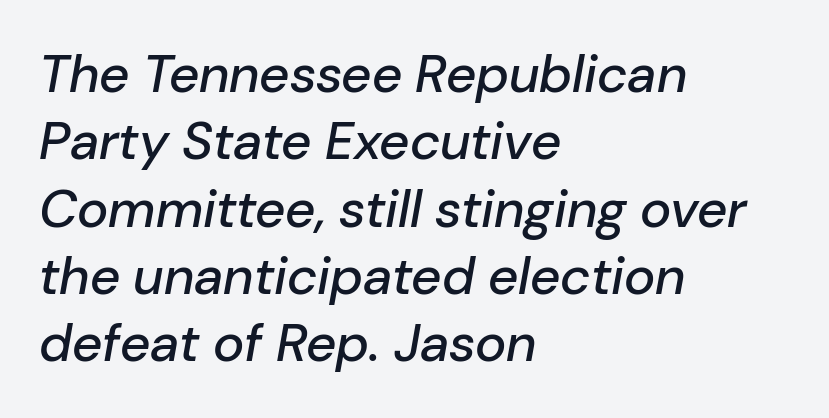
Q: Is the text italic (slanted)? A: Yes, it leans right by about 10 degrees.
Q: Is the text underlined? A: No.
Q: How is the paragraph aligned? A: Left-aligned.
Q: Is the spacing between letters normal or unusually wide? A: Normal.
Q: Is the spacing between lines tight, normal or loose? A: Normal.
Q: Width (condensed, normal, or wide)? A: Normal.
Q: Stroke contrast? A: Low.
Q: x-height? A: Medium.
Q: Monospaced? A: No.
